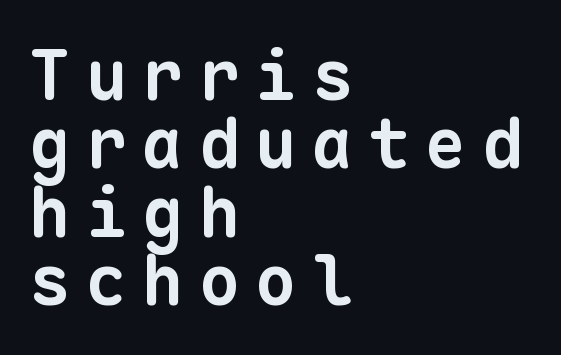
{"serif": "no", "bold": "yes", "weight": "bold", "width": "normal", "stroke_contrast": "low", "x_height": "medium", "monospaced": "yes", "underline": "no", "align": "left", "line_spacing": "tight", "line_spacing_ratio": 0.99, "letter_spacing": "wide", "letter_spacing_em": 0.22, "glyph_px": 69}
